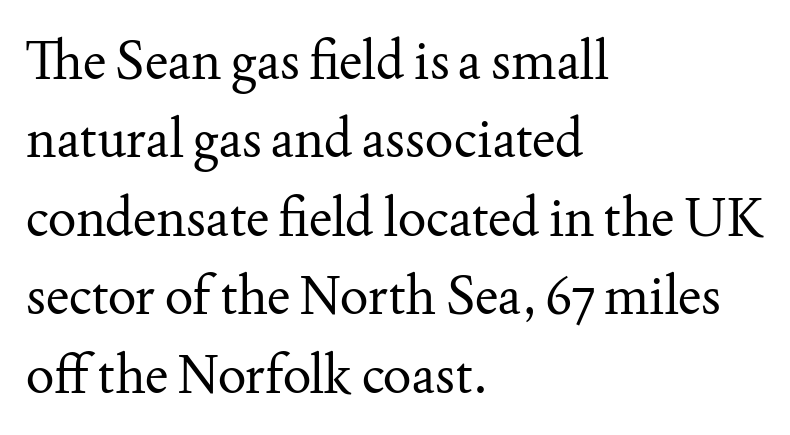
The image shows 53 px regular-weight serif type, upright; set left-aligned, normal line spacing (1.48x), normal letter spacing, not underlined; medium stroke contrast and a small x-height.
